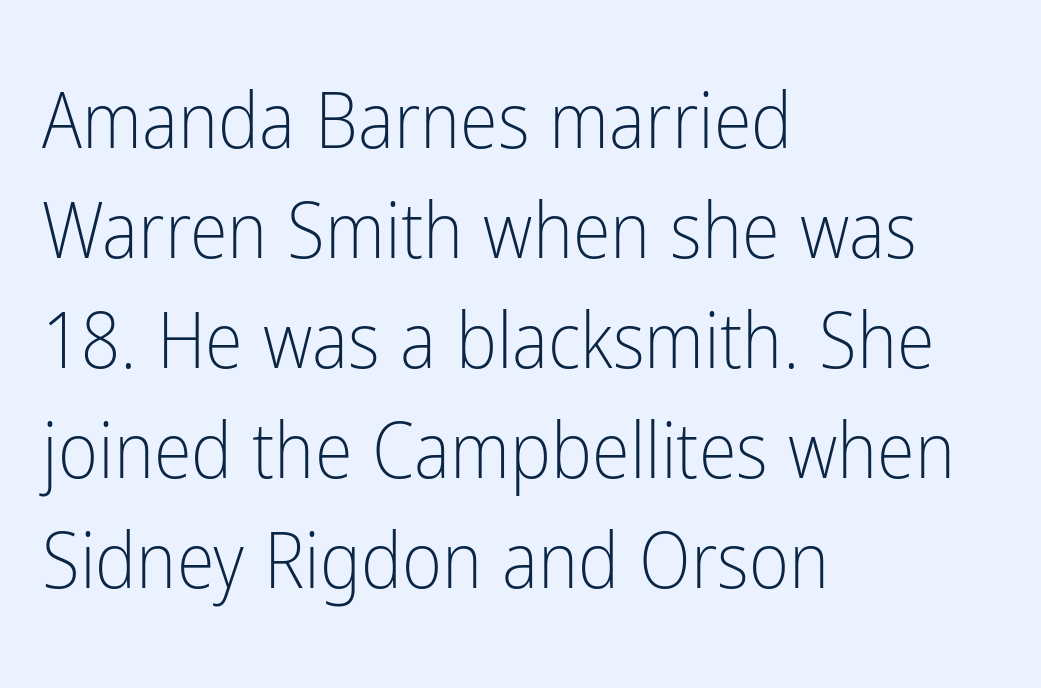
The image shows 77 px light, condensed sans-serif type, upright; set left-aligned, normal line spacing (1.43x), normal letter spacing, not underlined; low stroke contrast and a medium x-height.
